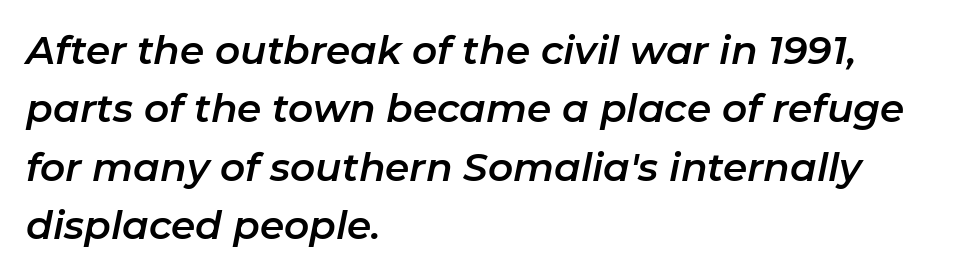
The image shows 39 px text type, italic (leaning right); set left-aligned, normal line spacing (1.5x), normal letter spacing, not underlined; low stroke contrast and a medium x-height.
